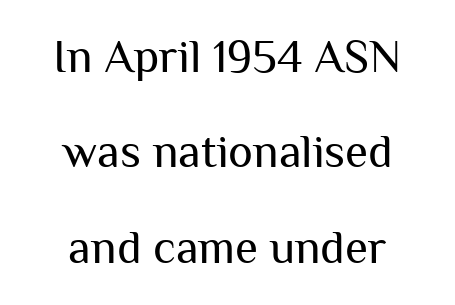
Q: Is the text bold? A: No.
Q: Is the text italic (slanted)? A: No, it is upright.
Q: Is the typeface a serif or a sans-serif typeface? A: Sans-serif.
Q: Is the text underlined? A: No.
Q: How is the paragraph aligned? A: Centered.
Q: Is the spacing between letters normal or unusually wide? A: Normal.
Q: Is the spacing between lines tight, normal or loose? A: Loose.
Q: Width (condensed, normal, or wide)? A: Normal.
Q: Stroke contrast? A: Medium.
Q: x-height? A: Medium.
Q: Monospaced? A: No.
